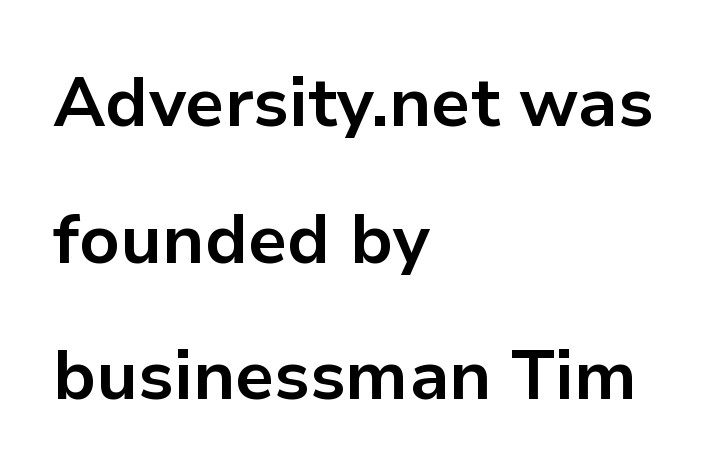
Q: Is the text bold? A: Yes.
Q: Is the text italic (slanted)? A: No, it is upright.
Q: Is the typeface a serif or a sans-serif typeface? A: Sans-serif.
Q: Is the text underlined? A: No.
Q: How is the paragraph aligned? A: Left-aligned.
Q: Is the spacing between letters normal or unusually wide? A: Normal.
Q: Is the spacing between lines tight, normal or loose? A: Loose.
Q: Width (condensed, normal, or wide)? A: Normal.
Q: Stroke contrast? A: Low.
Q: x-height? A: Medium.
Q: Monospaced? A: No.
